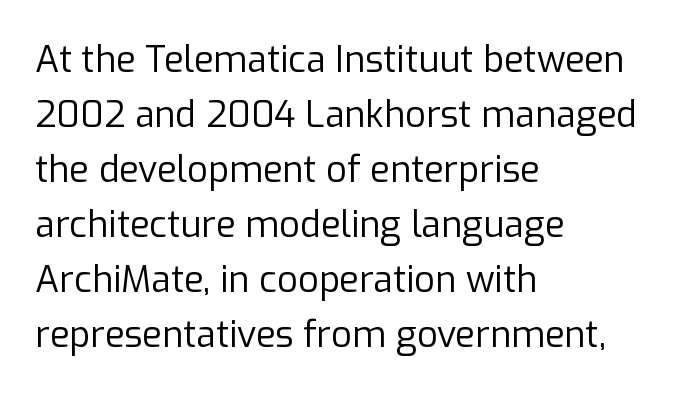
Q: Is the text bold? A: No.
Q: Is the text italic (slanted)? A: No, it is upright.
Q: Is the typeface a serif or a sans-serif typeface? A: Sans-serif.
Q: Is the text underlined? A: No.
Q: How is the paragraph aligned? A: Left-aligned.
Q: Is the spacing between letters normal or unusually wide? A: Normal.
Q: Is the spacing between lines tight, normal or loose? A: Normal.
Q: Width (condensed, normal, or wide)? A: Normal.
Q: Stroke contrast? A: Low.
Q: x-height? A: Medium.
Q: Monospaced? A: No.
